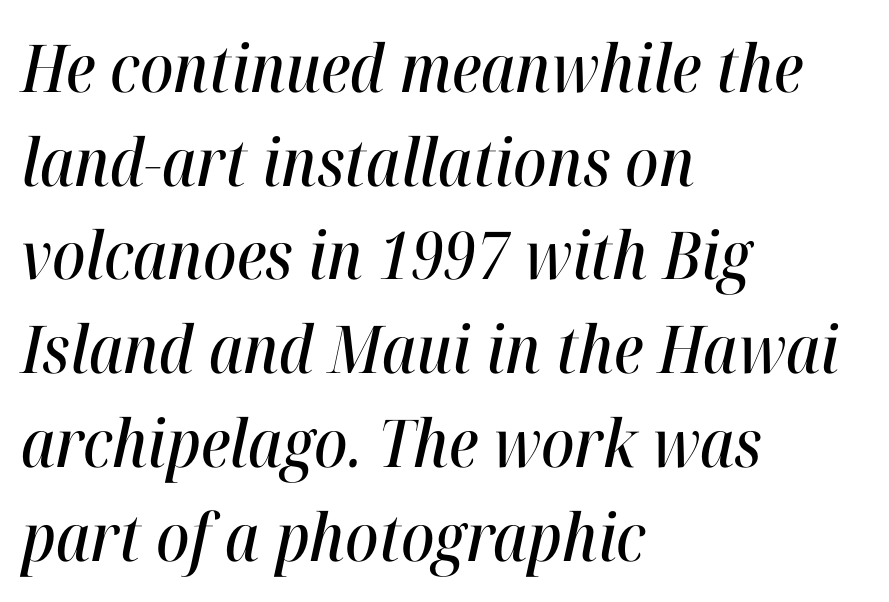
Q: Is the text italic (slanted)? A: Yes, it leans right by about 12 degrees.
Q: Is the text underlined? A: No.
Q: How is the paragraph aligned? A: Left-aligned.
Q: Is the spacing between letters normal or unusually wide? A: Normal.
Q: Is the spacing between lines tight, normal or loose? A: Normal.
Q: Width (condensed, normal, or wide)? A: Condensed.
Q: Stroke contrast? A: High.
Q: x-height? A: Medium.
Q: Monospaced? A: No.
